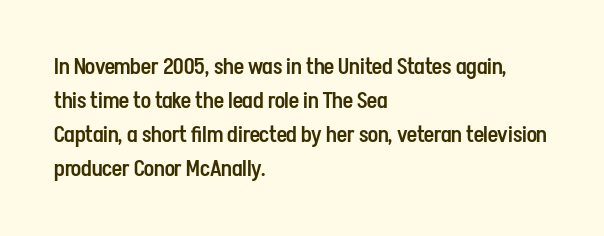
{"italic": "no", "bold": "semi", "underline": "no", "align": "left", "line_spacing": "normal", "line_spacing_ratio": 1.55, "letter_spacing": "normal", "letter_spacing_em": 0.0, "glyph_px": 22}
